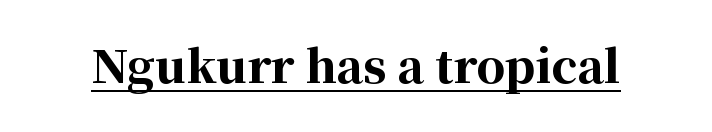
Q: Is the text bold? A: Yes.
Q: Is the text italic (slanted)? A: No, it is upright.
Q: Is the typeface a serif or a sans-serif typeface? A: Serif.
Q: Is the text underlined? A: Yes.
Q: Is the spacing between letters normal or unusually wide? A: Normal.
Q: Width (condensed, normal, or wide)? A: Normal.
Q: Stroke contrast? A: High.
Q: x-height? A: Medium.
Q: Monospaced? A: No.
